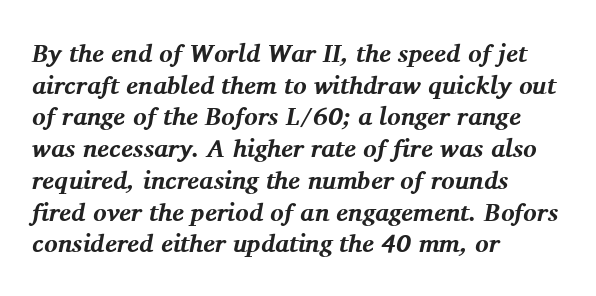
No extra tracking has been applied to these lines. A student would call this left alignment; a typographer would say flush left, rag right. The glyphs are unaccompanied by any horizontal stroke below them. Whoever set this chose a conventional vertical rhythm. These lines were composed using italics.
